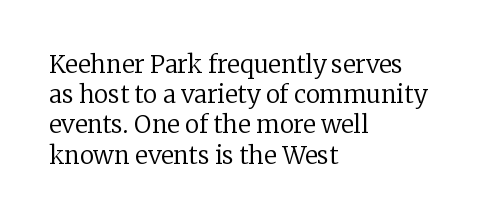
{"italic": "no", "bold": "no", "underline": "no", "align": "left", "line_spacing": "normal", "line_spacing_ratio": 1.26, "letter_spacing": "normal", "letter_spacing_em": 0.0, "glyph_px": 24}
